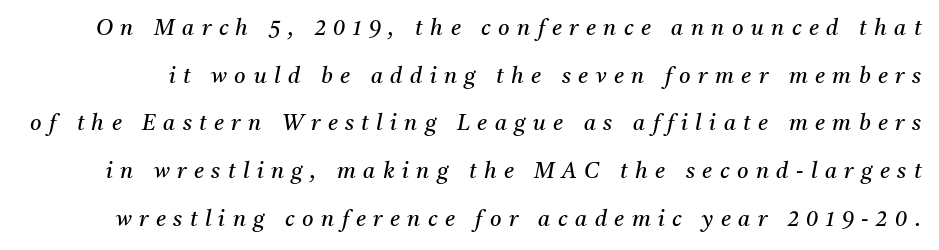
The image shows 22 px text type, italic (leaning right); set loose line spacing (2.17x), unusually wide letter spacing (+0.34 em), not underlined.
